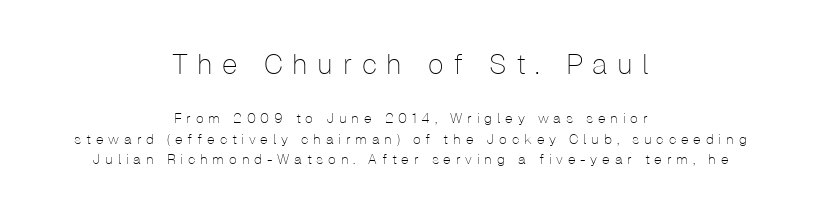
Q: Is the text bold? A: No.
Q: Is the text italic (slanted)? A: No, it is upright.
Q: Is the typeface a serif or a sans-serif typeface? A: Sans-serif.
Q: Is the text underlined? A: No.
Q: How is the paragraph aligned? A: Centered.
Q: Is the spacing between letters normal or unusually wide? A: Unusually wide.
Q: Is the spacing between lines tight, normal or loose? A: Normal.
Q: Which block of text is set in a larger size, the first (top) or the second (bottom)? A: The first (top) one.
Q: Width (condensed, normal, or wide)? A: Normal.
Q: Stroke contrast? A: Low.
Q: x-height? A: Medium.
Q: Monospaced? A: No.
